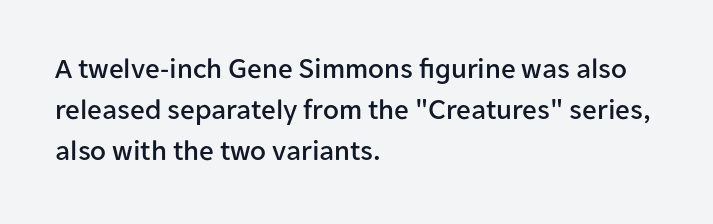
Q: Is the text italic (slanted)? A: No, it is upright.
Q: Is the typeface a serif or a sans-serif typeface? A: Sans-serif.
Q: Is the text underlined? A: No.
Q: How is the paragraph aligned? A: Left-aligned.
Q: Is the spacing between letters normal or unusually wide? A: Normal.
Q: Is the spacing between lines tight, normal or loose? A: Normal.
Q: Width (condensed, normal, or wide)? A: Normal.
Q: Stroke contrast? A: Low.
Q: x-height? A: Medium.
Q: Monospaced? A: No.
